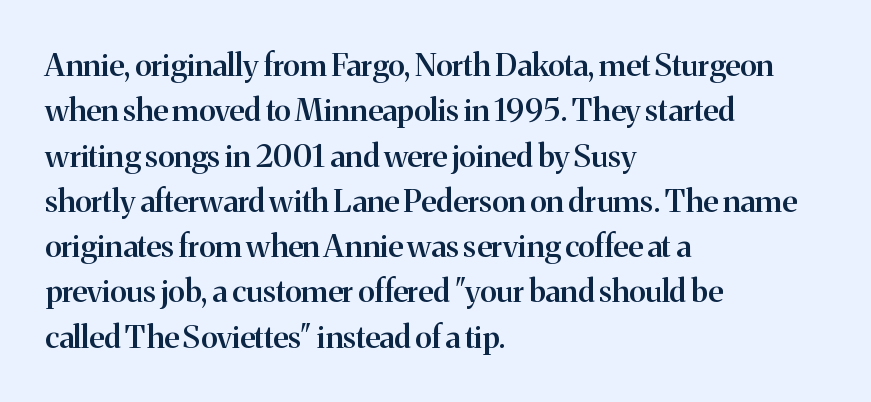
Q: Is the text bold? A: Semi-bold.
Q: Is the text italic (slanted)? A: No, it is upright.
Q: Is the typeface a serif or a sans-serif typeface? A: Serif.
Q: Is the text underlined? A: No.
Q: How is the paragraph aligned? A: Left-aligned.
Q: Is the spacing between letters normal or unusually wide? A: Normal.
Q: Is the spacing between lines tight, normal or loose? A: Normal.
Q: Width (condensed, normal, or wide)? A: Normal.
Q: Stroke contrast? A: Medium.
Q: x-height? A: Medium.
Q: Monospaced? A: No.
